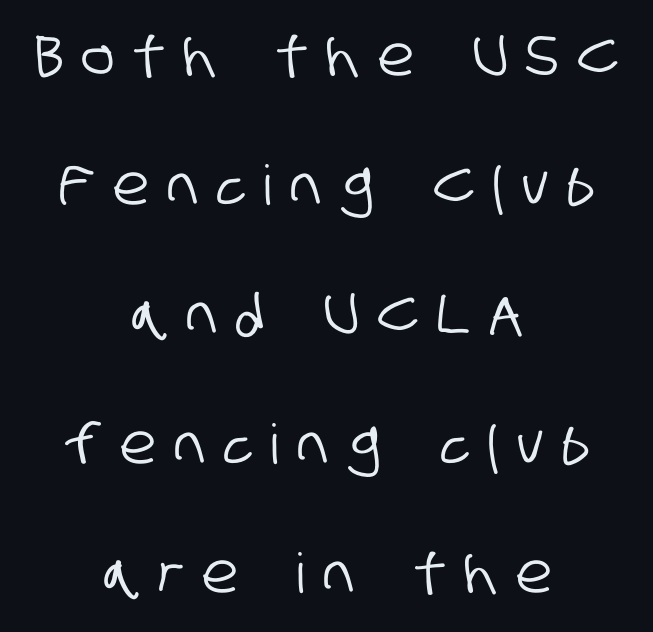
{"serif": "no", "width": "condensed", "stroke_contrast": "low", "x_height": "large", "monospaced": "no", "underline": "no", "align": "center", "line_spacing": "loose", "line_spacing_ratio": 2.35, "letter_spacing": "wide", "letter_spacing_em": 0.34, "glyph_px": 55}
